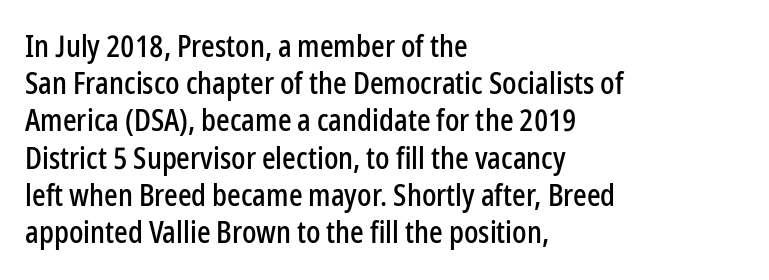
Short and long lines alike share a common starting point at left. These lines are rendered in a variable-pitch font. Clear beneath every line of the passage. The text was rendered using a sans face with plain stroke endings. Between one letter and the next there's only the usual sliver of space. This is the regular roman posture of the typeface.
